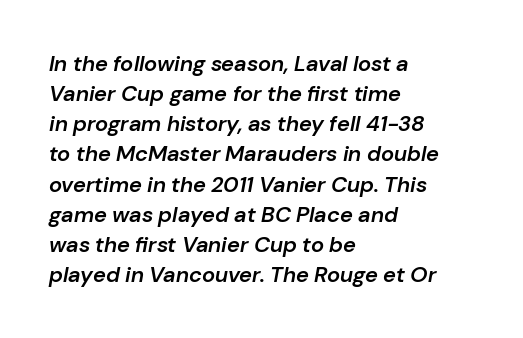
Does the leading feel generous? No, just average. In terms of posture, this sample is oblique. This rendering features lettering with no underline. Moderately thickened strokes mark this as semibold type. The rendering anchors every line to the left-hand side.
